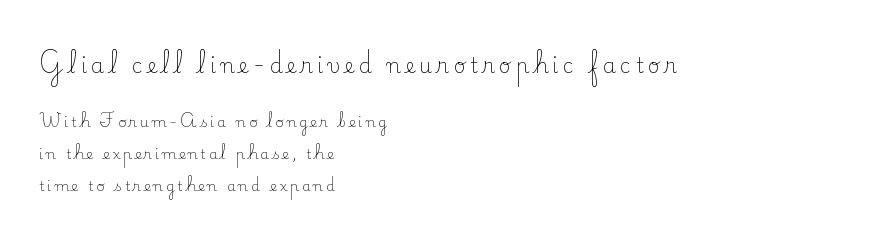
{"italic": "no", "bold": "no", "underline": "no", "align": "left", "line_spacing": "loose", "line_spacing_ratio": 2.29, "letter_spacing": "wide", "letter_spacing_em": 0.21, "larger_block": "first", "size_ratio": 1.5, "glyph_px": 21}
